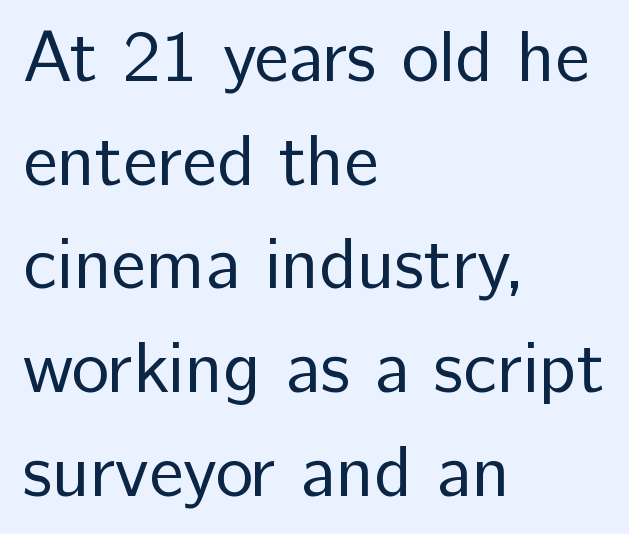
The image shows 72 px regular-weight sans-serif type, upright; set left-aligned, normal line spacing (1.44x), normal letter spacing, not underlined; low stroke contrast and a medium x-height.
